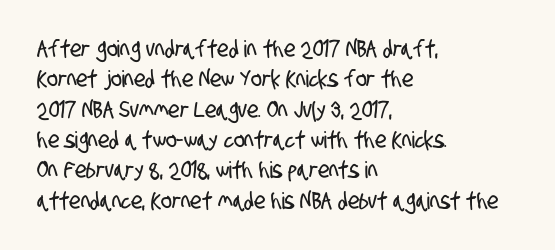
Q: Is the text underlined? A: No.
Q: How is the paragraph aligned? A: Left-aligned.
Q: Is the spacing between letters normal or unusually wide? A: Normal.
Q: Is the spacing between lines tight, normal or loose? A: Normal.
